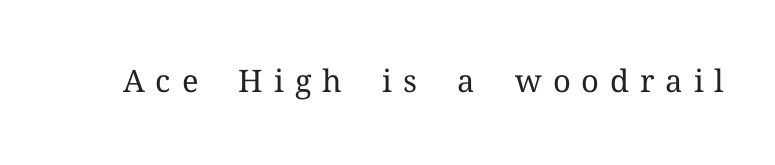
{"serif": "yes", "italic": "no", "bold": "no", "weight": "regular", "width": "normal", "stroke_contrast": "medium", "x_height": "medium", "monospaced": "no", "underline": "no", "letter_spacing": "wide", "letter_spacing_em": 0.35, "glyph_px": 31}
